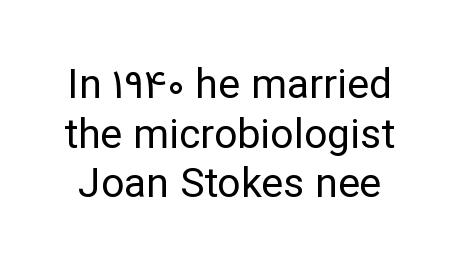
The image shows 41 px regular-weight sans-serif type, upright; set line spacing 1.21x, normal letter spacing, not underlined; low stroke contrast and a medium x-height.
